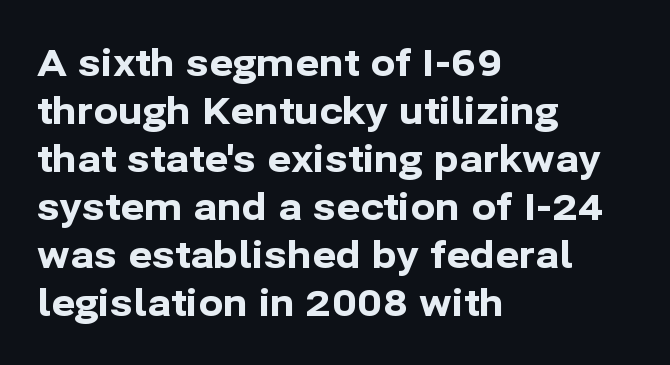
The image shows 37 px bold sans-serif type, upright; set left-aligned, normal line spacing (1.3x), normal letter spacing, not underlined; low stroke contrast and a medium x-height.
